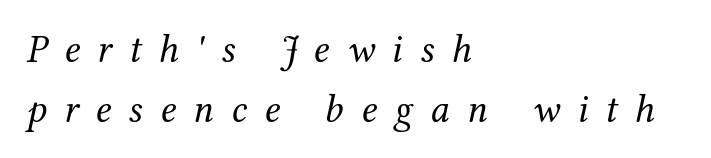
The image shows 40 px regular-weight serif type, italic (leaning right); set left-aligned, normal line spacing (1.49x), unusually wide letter spacing (+0.43 em), not underlined; medium stroke contrast and a medium x-height.
